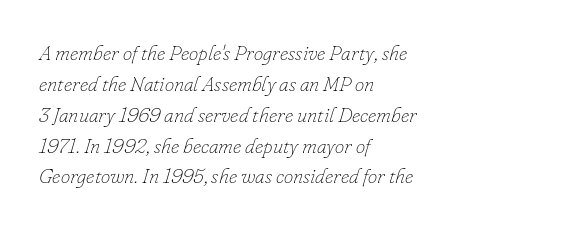
Q: Is the text bold? A: No.
Q: Is the text italic (slanted)? A: Yes, it leans right by about 16 degrees.
Q: Is the text underlined? A: No.
Q: How is the paragraph aligned? A: Left-aligned.
Q: Is the spacing between letters normal or unusually wide? A: Normal.
Q: Is the spacing between lines tight, normal or loose? A: Normal.
